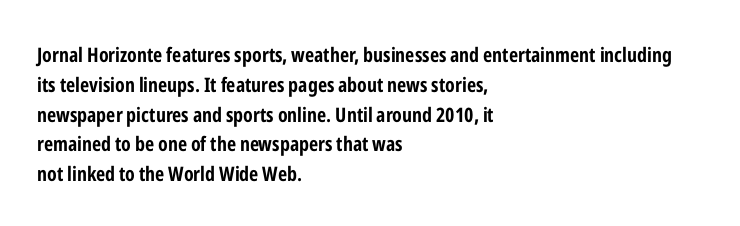
The image shows 20 px bold type, upright; set left-aligned, normal line spacing (1.49x), normal letter spacing, not underlined.
